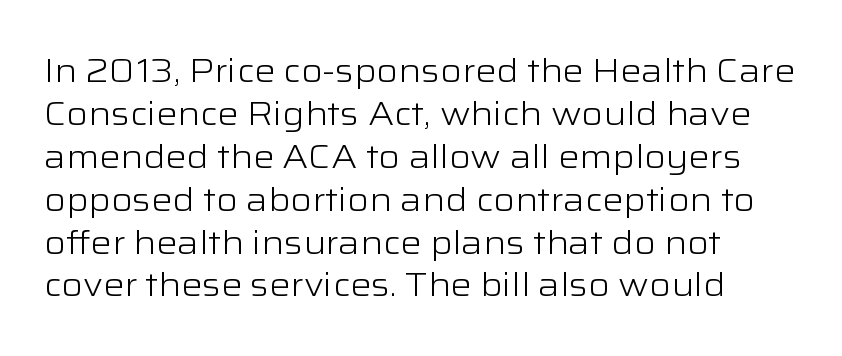
Q: Is the text bold? A: No.
Q: Is the text italic (slanted)? A: No, it is upright.
Q: Is the typeface a serif or a sans-serif typeface? A: Sans-serif.
Q: Is the text underlined? A: No.
Q: How is the paragraph aligned? A: Left-aligned.
Q: Is the spacing between letters normal or unusually wide? A: Normal.
Q: Is the spacing between lines tight, normal or loose? A: Normal.
Q: Width (condensed, normal, or wide)? A: Wide.
Q: Stroke contrast? A: Low.
Q: x-height? A: Medium.
Q: Monospaced? A: No.
